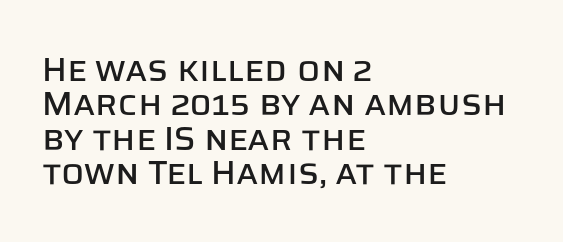
{"serif": "no", "italic": "no", "width": "normal", "stroke_contrast": "low", "x_height": "large", "monospaced": "no", "underline": "no", "align": "left", "line_spacing": "tight", "line_spacing_ratio": 1.01, "letter_spacing": "normal", "letter_spacing_em": 0.0, "glyph_px": 34}
